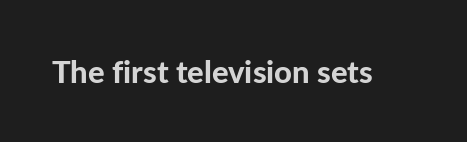
Q: Is the text bold? A: Yes.
Q: Is the text italic (slanted)? A: No, it is upright.
Q: Is the typeface a serif or a sans-serif typeface? A: Sans-serif.
Q: Is the text underlined? A: No.
Q: Is the spacing between letters normal or unusually wide? A: Normal.
Q: Width (condensed, normal, or wide)? A: Normal.
Q: Stroke contrast? A: Low.
Q: x-height? A: Medium.
Q: Monospaced? A: No.
